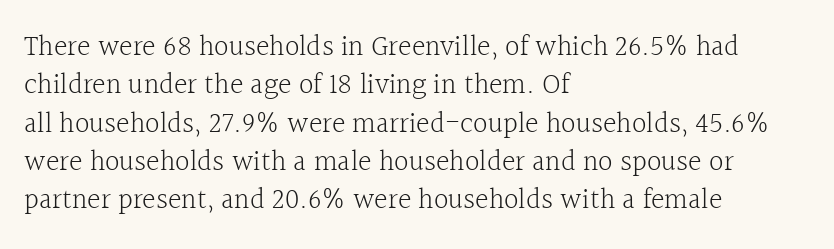
{"serif": "yes", "italic": "no", "bold": "no", "weight": "light", "width": "normal", "x_height": "medium", "monospaced": "no", "underline": "no", "align": "left", "line_spacing": "normal", "line_spacing_ratio": 1.32, "letter_spacing": "normal", "letter_spacing_em": 0.0, "glyph_px": 29}
